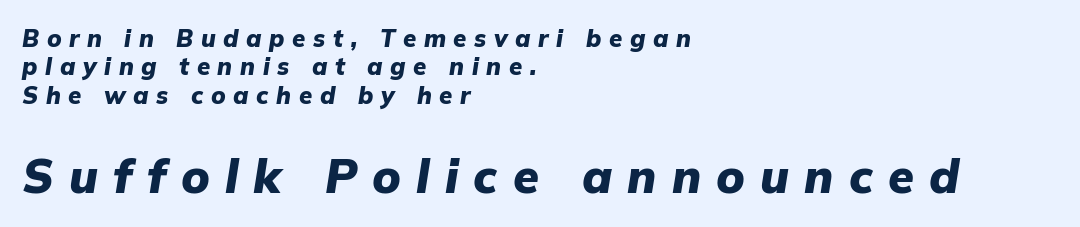
Q: Is the text bold? A: Yes.
Q: Is the text italic (slanted)? A: Yes, it leans right by about 9 degrees.
Q: Is the text underlined? A: No.
Q: How is the paragraph aligned? A: Left-aligned.
Q: Is the spacing between letters normal or unusually wide? A: Unusually wide.
Q: Which block of text is set in a larger size, the first (top) or the second (bottom)? A: The second (bottom) one.
Q: Width (condensed, normal, or wide)? A: Normal.
Q: Stroke contrast? A: Low.
Q: x-height? A: Medium.
Q: Monospaced? A: No.
